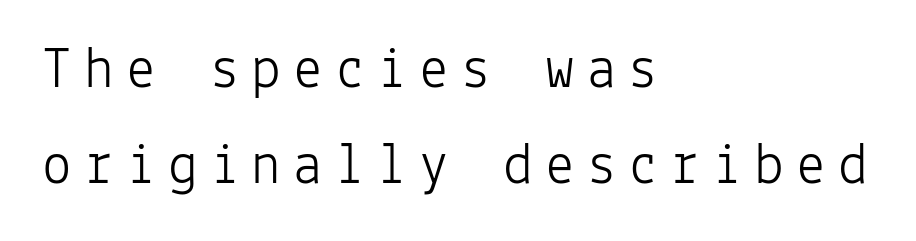
Q: Is the text bold? A: No.
Q: Is the text italic (slanted)? A: No, it is upright.
Q: Is the typeface a serif or a sans-serif typeface? A: Sans-serif.
Q: Is the text underlined? A: No.
Q: How is the paragraph aligned? A: Left-aligned.
Q: Is the spacing between letters normal or unusually wide? A: Unusually wide.
Q: Is the spacing between lines tight, normal or loose? A: Normal.
Q: Width (condensed, normal, or wide)? A: Normal.
Q: Stroke contrast? A: Low.
Q: x-height? A: Medium.
Q: Monospaced? A: Yes.
